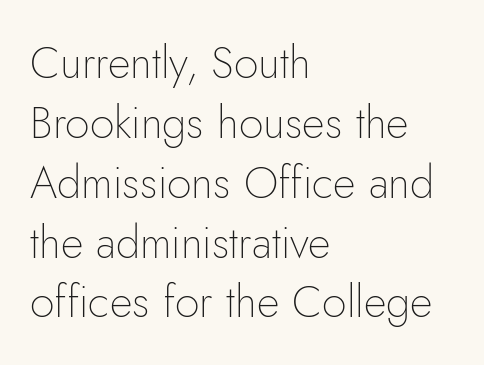
The image shows 44 px thin sans-serif type, upright; set left-aligned, normal line spacing (1.36x), normal letter spacing, not underlined; low stroke contrast and a small x-height.
